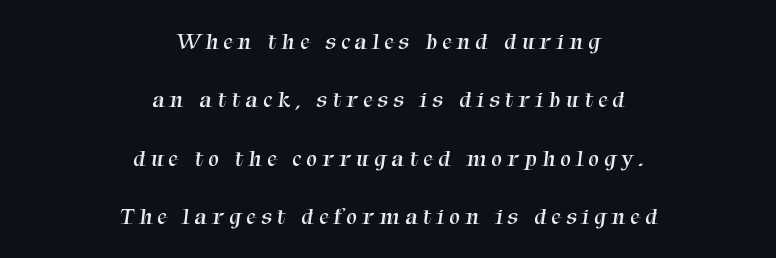
The image shows 24 px text type; set centered, loose line spacing (2.43x), unusually wide letter spacing (+0.21 em), not underlined.
